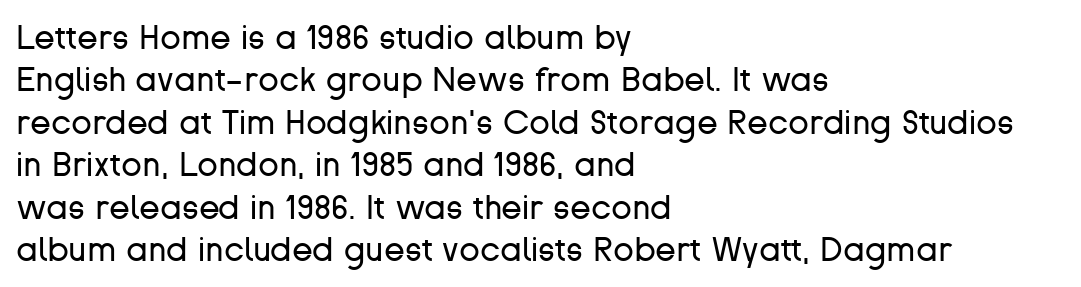
Q: Is the text bold? A: No.
Q: Is the text italic (slanted)? A: No, it is upright.
Q: Is the typeface a serif or a sans-serif typeface? A: Sans-serif.
Q: Is the text underlined? A: No.
Q: How is the paragraph aligned? A: Left-aligned.
Q: Is the spacing between letters normal or unusually wide? A: Normal.
Q: Is the spacing between lines tight, normal or loose? A: Normal.
Q: Width (condensed, normal, or wide)? A: Normal.
Q: Stroke contrast? A: Low.
Q: x-height? A: Medium.
Q: Monospaced? A: No.
